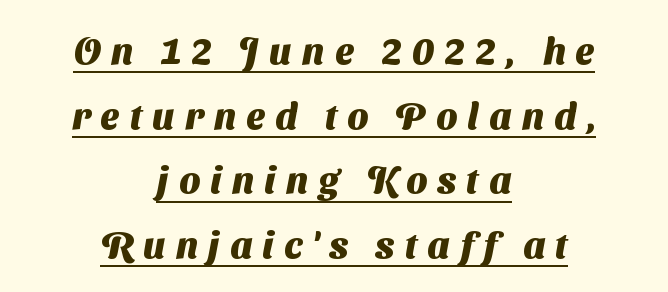
Q: Is the text bold? A: Yes.
Q: Is the typeface a serif or a sans-serif typeface? A: Sans-serif.
Q: Is the text underlined? A: Yes.
Q: How is the paragraph aligned? A: Centered.
Q: Is the spacing between letters normal or unusually wide? A: Unusually wide.
Q: Width (condensed, normal, or wide)? A: Normal.
Q: Stroke contrast? A: Medium.
Q: x-height? A: Medium.
Q: Monospaced? A: No.
